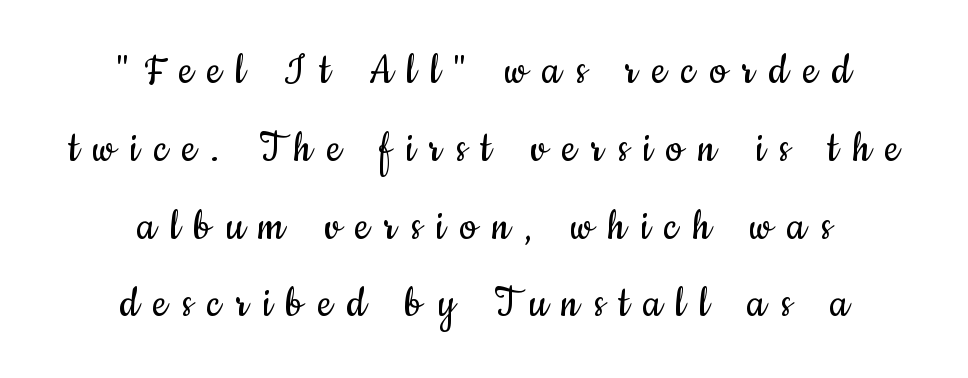
The image shows 48 px regular-weight, condensed sans-serif type; set centered, normal line spacing (1.62x), unusually wide letter spacing (+0.31 em), not underlined; low stroke contrast and a small x-height.
